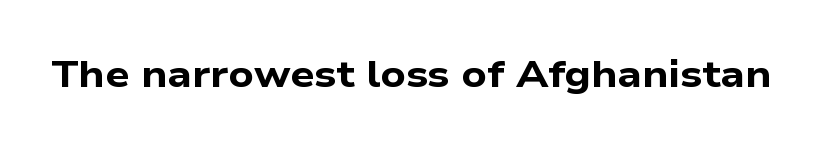
Underlining? Definitely not there. Grotesque or geometric, the face here clearly has no serifs. Think of a printed novel: that variable character pitch is what you see here. On the weight axis this lands at bold, roughly 700. Standard letterfit; no display-style spreading of the glyphs.
